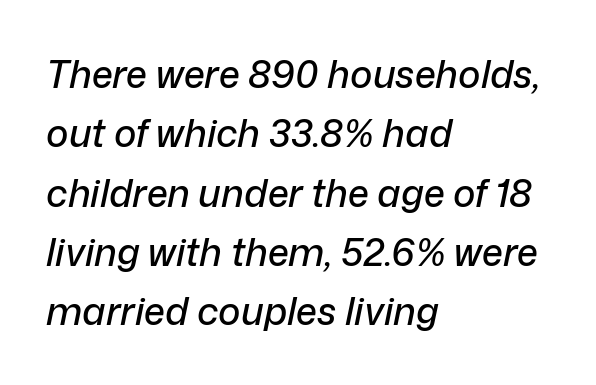
Q: Is the text italic (slanted)? A: Yes, it leans right by about 12 degrees.
Q: Is the text underlined? A: No.
Q: How is the paragraph aligned? A: Left-aligned.
Q: Is the spacing between letters normal or unusually wide? A: Normal.
Q: Is the spacing between lines tight, normal or loose? A: Normal.
Q: Width (condensed, normal, or wide)? A: Normal.
Q: Stroke contrast? A: Low.
Q: x-height? A: Medium.
Q: Monospaced? A: No.
